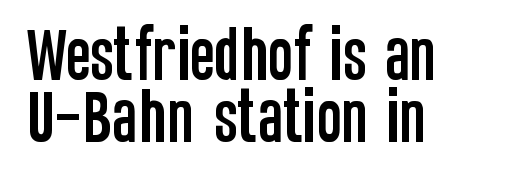
The image shows 60 px condensed sans-serif type, upright; set left-aligned, tight line spacing (1.03x), normal letter spacing, not underlined; low stroke contrast and a large x-height.
